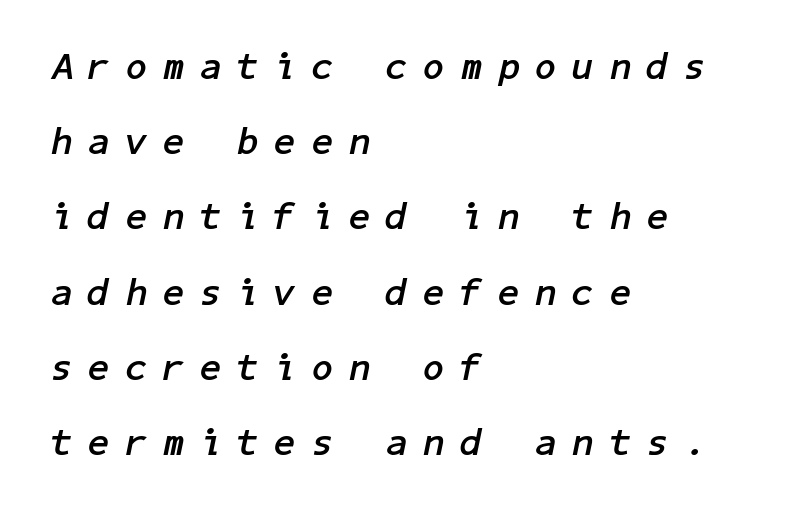
Q: Is the text bold? A: Yes.
Q: Is the text italic (slanted)? A: Yes, it leans right by about 11 degrees.
Q: Is the text underlined? A: No.
Q: How is the paragraph aligned? A: Left-aligned.
Q: Is the spacing between letters normal or unusually wide? A: Unusually wide.
Q: Is the spacing between lines tight, normal or loose? A: Loose.
Q: Width (condensed, normal, or wide)? A: Normal.
Q: Stroke contrast? A: Low.
Q: x-height? A: Medium.
